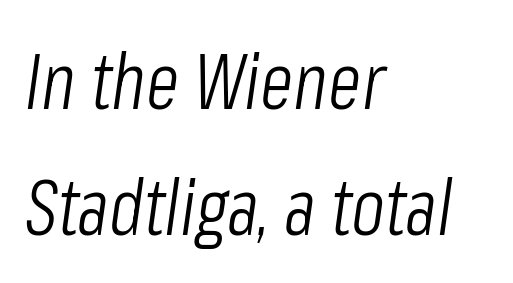
Q: Is the text bold? A: No.
Q: Is the text italic (slanted)? A: Yes, it leans right by about 8 degrees.
Q: Is the text underlined? A: No.
Q: How is the paragraph aligned? A: Left-aligned.
Q: Is the spacing between letters normal or unusually wide? A: Normal.
Q: Is the spacing between lines tight, normal or loose? A: Normal.
Q: Width (condensed, normal, or wide)? A: Condensed.
Q: Stroke contrast? A: Low.
Q: x-height? A: Medium.
Q: Monospaced? A: No.
